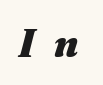
The horizontal fit of the characters is loose and conspicuously gappy. The typography opts for an oblique posture over an upright one. The passage shown is typed in a proportional face where columns would drift. The font is running at its bold setting.
